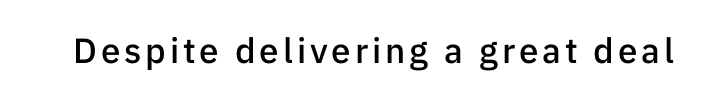
{"serif": "no", "italic": "no", "bold": "semi", "weight": "semibold", "width": "normal", "stroke_contrast": "low", "x_height": "medium", "monospaced": "no", "underline": "no", "glyph_px": 35}
